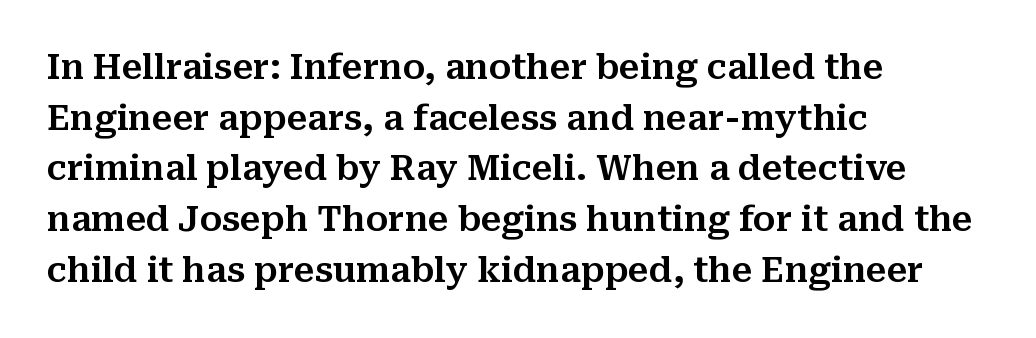
Q: Is the text italic (slanted)? A: No, it is upright.
Q: Is the typeface a serif or a sans-serif typeface? A: Serif.
Q: Is the text underlined? A: No.
Q: How is the paragraph aligned? A: Left-aligned.
Q: Is the spacing between letters normal or unusually wide? A: Normal.
Q: Is the spacing between lines tight, normal or loose? A: Normal.
Q: Width (condensed, normal, or wide)? A: Normal.
Q: Stroke contrast? A: Medium.
Q: x-height? A: Medium.
Q: Monospaced? A: No.
